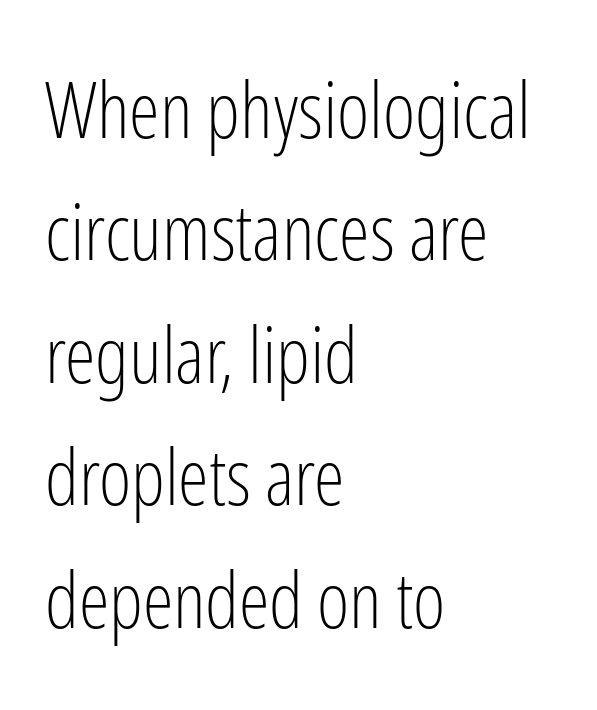
The image shows 78 px light, condensed sans-serif type, upright; set left-aligned, normal line spacing (1.57x), normal letter spacing, not underlined; low stroke contrast and a medium x-height.
